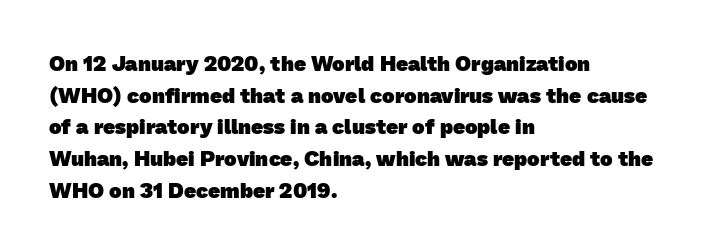
Q: Is the text bold? A: Yes.
Q: Is the text underlined? A: No.
Q: How is the paragraph aligned? A: Left-aligned.
Q: Is the spacing between letters normal or unusually wide? A: Normal.
Q: Is the spacing between lines tight, normal or loose? A: Normal.
